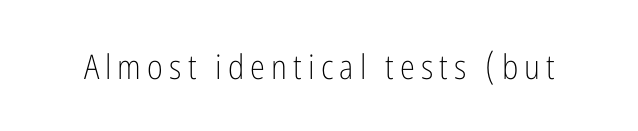
{"serif": "no", "italic": "no", "bold": "no", "weight": "light", "width": "condensed", "stroke_contrast": "low", "x_height": "medium", "monospaced": "no", "underline": "no", "glyph_px": 34}
